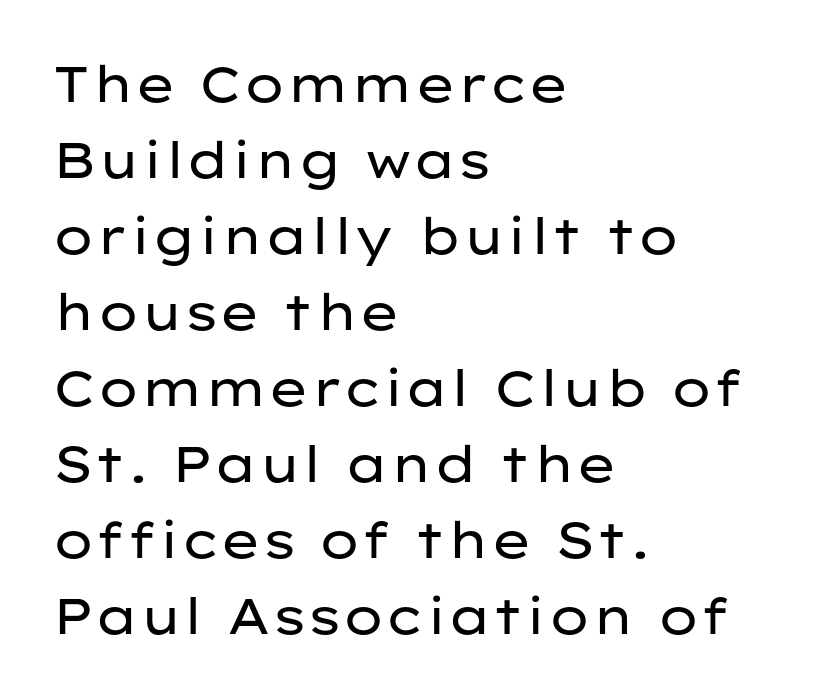
Q: Is the text bold? A: No.
Q: Is the text italic (slanted)? A: No, it is upright.
Q: Is the typeface a serif or a sans-serif typeface? A: Sans-serif.
Q: Is the text underlined? A: No.
Q: How is the paragraph aligned? A: Left-aligned.
Q: Is the spacing between letters normal or unusually wide? A: Normal.
Q: Is the spacing between lines tight, normal or loose? A: Normal.
Q: Width (condensed, normal, or wide)? A: Wide.
Q: Stroke contrast? A: Low.
Q: x-height? A: Medium.
Q: Monospaced? A: No.
